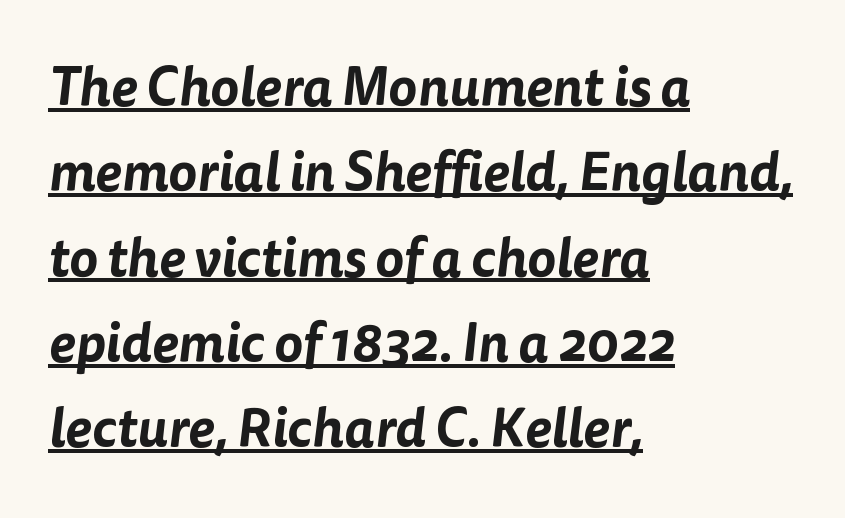
{"serif": "no", "width": "normal", "stroke_contrast": "low", "x_height": "medium", "monospaced": "no", "underline": "yes", "align": "left", "line_spacing": "normal", "line_spacing_ratio": 1.58, "letter_spacing": "normal", "letter_spacing_em": 0.0, "glyph_px": 54}
